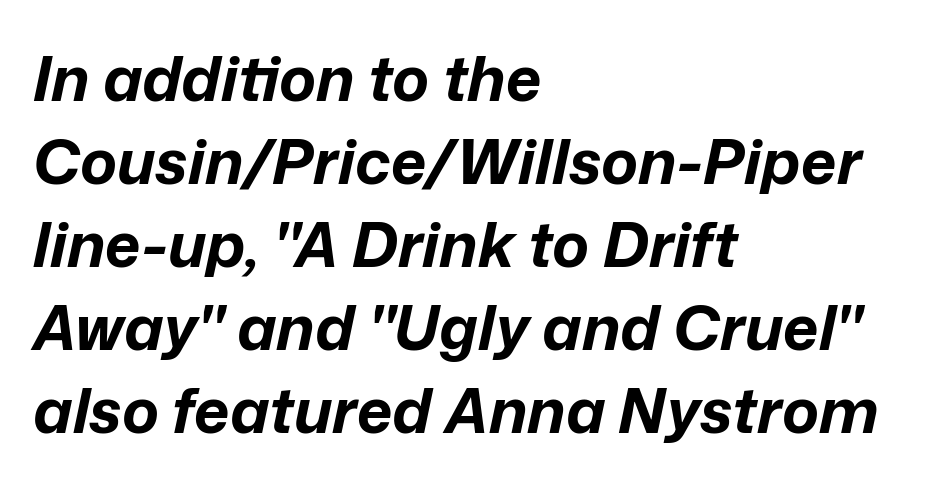
Notice how thick the strokes are: this is what a full bold looks like. The strip under each line holds only bare page. Looks like regular typesetting: each glyph gets only the width it needs. Leading matches the norm, producing a regular column.
